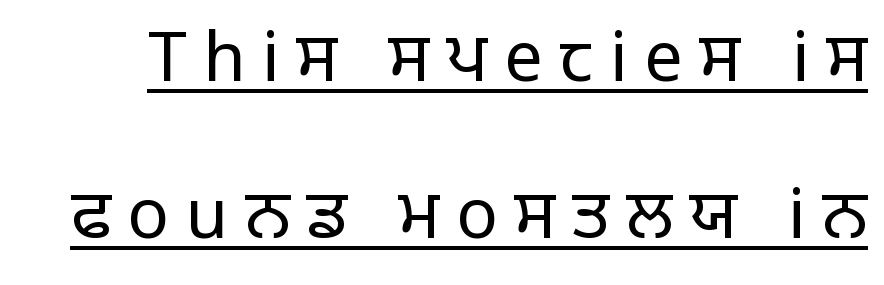
{"serif": "no", "italic": "no", "bold": "no", "weight": "regular", "width": "normal", "stroke_contrast": "low", "x_height": "large", "monospaced": "no", "underline": "yes", "line_spacing": "loose", "line_spacing_ratio": 2.28, "letter_spacing": "wide", "letter_spacing_em": 0.24, "glyph_px": 69}
